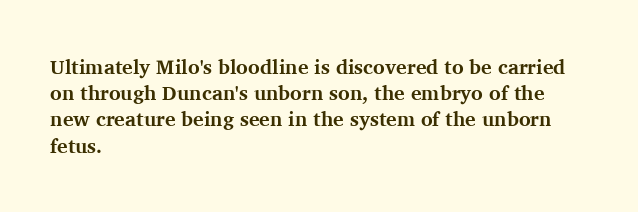
{"italic": "no", "bold": "yes", "underline": "no", "align": "left", "line_spacing": "normal", "line_spacing_ratio": 1.31, "letter_spacing": "normal", "letter_spacing_em": 0.0, "glyph_px": 20}
